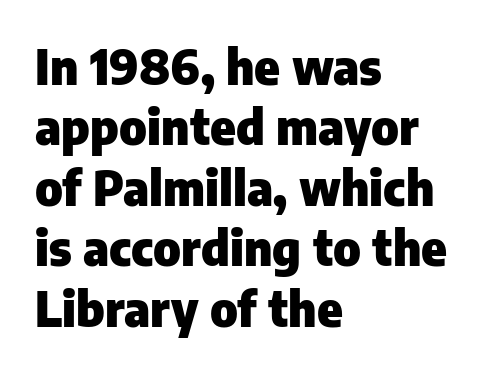
The rendering uses natural spacing where letterforms have individual widths. The type family on display is of the sans-serif kind. Bold? Absolutely — the strokes are thick and heavy. Lines of text with bare space underneath.
